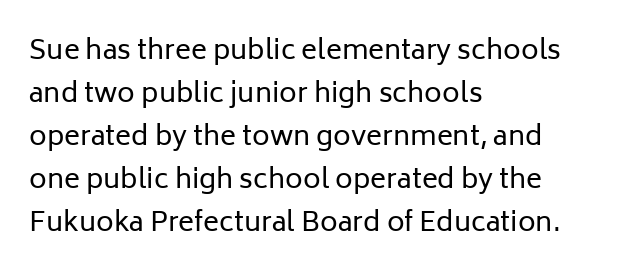
Q: Is the text bold? A: No.
Q: Is the text italic (slanted)? A: No, it is upright.
Q: Is the text underlined? A: No.
Q: How is the paragraph aligned? A: Left-aligned.
Q: Is the spacing between letters normal or unusually wide? A: Normal.
Q: Is the spacing between lines tight, normal or loose? A: Normal.
